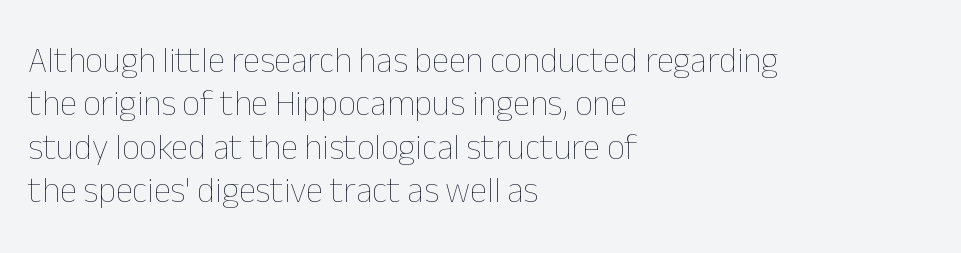
The image shows 35 px thin type, upright; set left-aligned, line spacing 1.24x, normal letter spacing, not underlined; low stroke contrast and a medium x-height.
